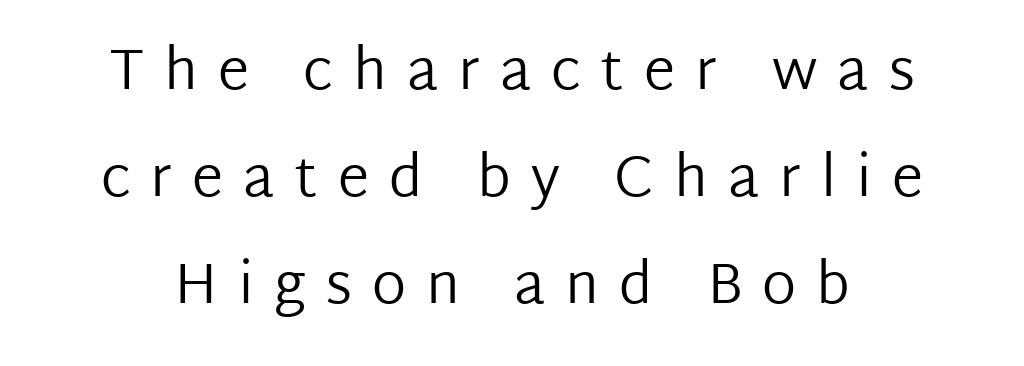
Q: Is the text bold? A: No.
Q: Is the text italic (slanted)? A: No, it is upright.
Q: Is the typeface a serif or a sans-serif typeface? A: Sans-serif.
Q: Is the text underlined? A: No.
Q: How is the paragraph aligned? A: Centered.
Q: Is the spacing between letters normal or unusually wide? A: Unusually wide.
Q: Width (condensed, normal, or wide)? A: Normal.
Q: Stroke contrast? A: Low.
Q: x-height? A: Medium.
Q: Monospaced? A: No.
